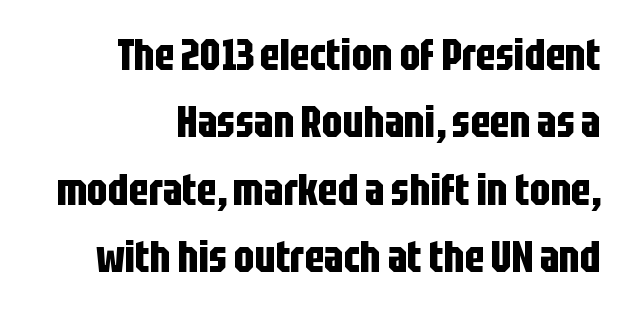
A typesetter would label this face a sans. A typesetter would call this proportional, since set widths differ per character. The leading is moderate, giving the passage an even texture. Heavy-handed strokes throughout: this text is bold.
